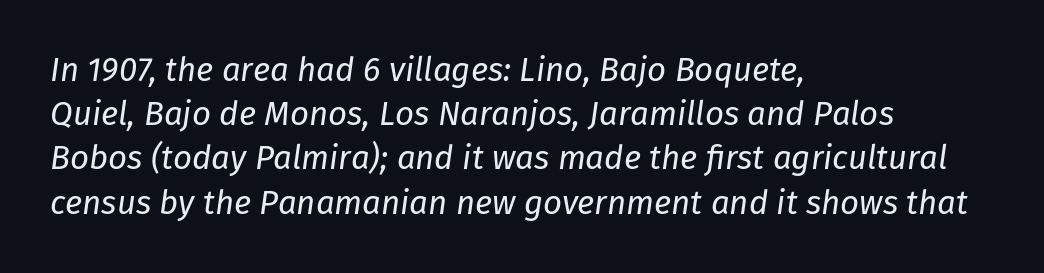
The image shows 33 px regular-weight type, italic (leaning right); set left-aligned, normal line spacing (1.34x), normal letter spacing, not underlined; low stroke contrast and a medium x-height.
